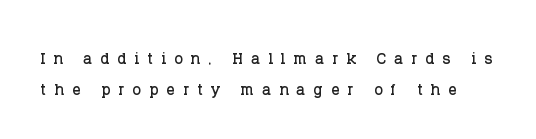
{"italic": "no", "underline": "no", "line_spacing": "normal", "line_spacing_ratio": 1.48, "letter_spacing": "wide", "letter_spacing_em": 0.38, "glyph_px": 21}
